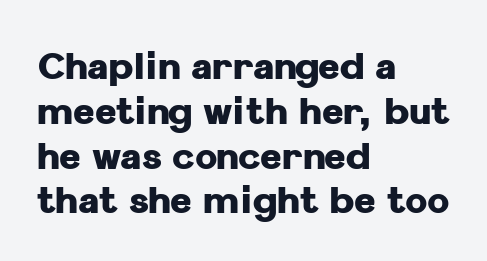
{"serif": "no", "italic": "no", "bold": "yes", "weight": "heavy", "width": "normal", "stroke_contrast": "low", "x_height": "medium", "monospaced": "no", "underline": "no", "align": "left", "line_spacing_ratio": 1.21, "letter_spacing": "normal", "letter_spacing_em": 0.0, "glyph_px": 37}
